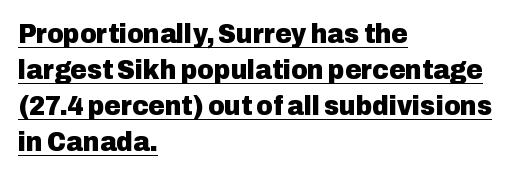
Q: Is the text bold? A: Yes.
Q: Is the text italic (slanted)? A: No, it is upright.
Q: Is the typeface a serif or a sans-serif typeface? A: Sans-serif.
Q: Is the text underlined? A: Yes.
Q: How is the paragraph aligned? A: Left-aligned.
Q: Is the spacing between letters normal or unusually wide? A: Normal.
Q: Is the spacing between lines tight, normal or loose? A: Normal.
Q: Width (condensed, normal, or wide)? A: Normal.
Q: Stroke contrast? A: Low.
Q: x-height? A: Medium.
Q: Monospaced? A: No.
